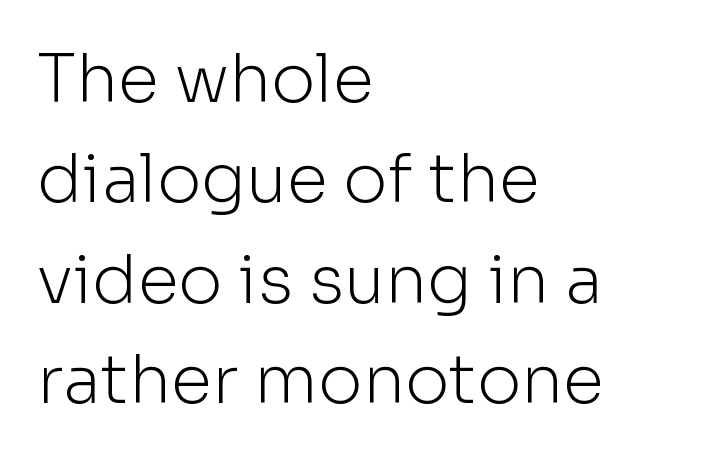
The image shows 67 px light sans-serif type, upright; set left-aligned, normal line spacing (1.5x), normal letter spacing, not underlined; low stroke contrast and a medium x-height.
